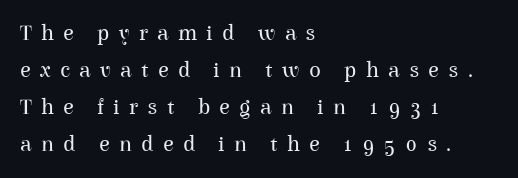
{"italic": "no", "bold": "no", "underline": "no", "align": "left", "line_spacing": "normal", "line_spacing_ratio": 1.68, "letter_spacing": "wide", "letter_spacing_em": 0.42, "glyph_px": 22}
